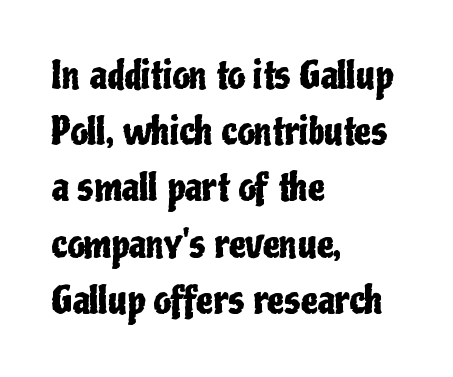
Q: Is the text italic (slanted)? A: No, it is upright.
Q: Is the typeface a serif or a sans-serif typeface? A: Sans-serif.
Q: Is the text underlined? A: No.
Q: How is the paragraph aligned? A: Left-aligned.
Q: Is the spacing between letters normal or unusually wide? A: Normal.
Q: Is the spacing between lines tight, normal or loose? A: Normal.
Q: Width (condensed, normal, or wide)? A: Condensed.
Q: Stroke contrast? A: Low.
Q: x-height? A: Medium.
Q: Monospaced? A: No.
